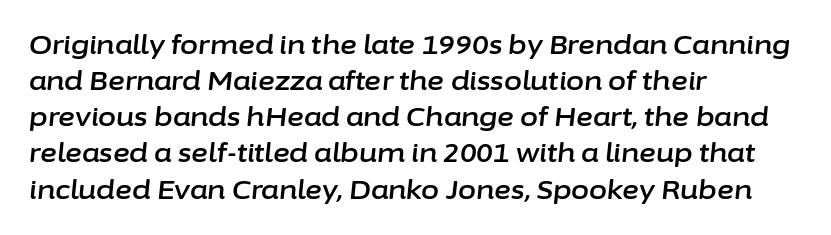
Q: Is the text italic (slanted)? A: Yes, it leans right by about 6 degrees.
Q: Is the text underlined? A: No.
Q: How is the paragraph aligned? A: Left-aligned.
Q: Is the spacing between letters normal or unusually wide? A: Normal.
Q: Is the spacing between lines tight, normal or loose? A: Normal.
